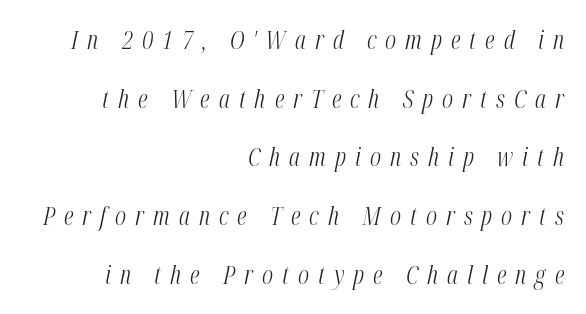
The rendering applies a slant to the glyphs. The rendering uses a large line-height, opening up the rows. Bold? No — there's no thickening of the strokes. Characters follow at a spacing far wider than the type designer built in.
